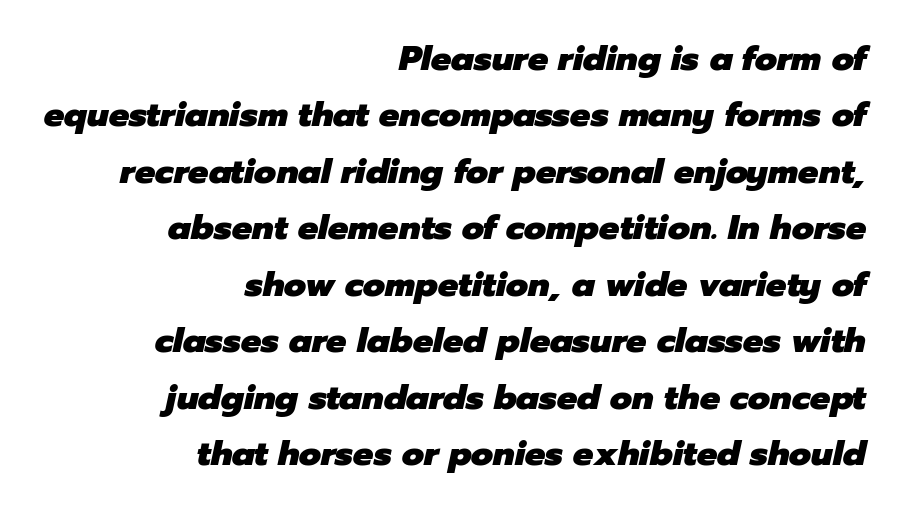
Line endings align vertically; line beginnings do not. Vertical spacing — default. Would a proofreader flag this as italicized? Yes. The glyphs are unaccompanied by any horizontal stroke below them. Compared with an ordinary text face, these strokes are far heavier — a full bold. Note the varied advance widths — an 'i' is clearly narrower than an 'm'.
